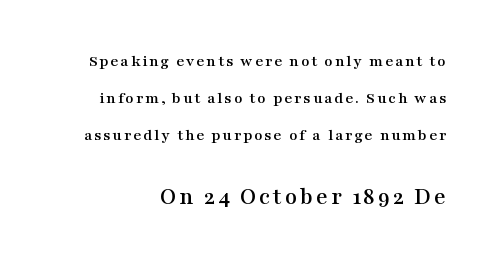
If you drew a line through each stem, it would be perfectly vertical. Plain, unruled lines of type. Horizontal bands of white between lines are thick stripes. The letters in the lower block stand taller than those in the block above.
